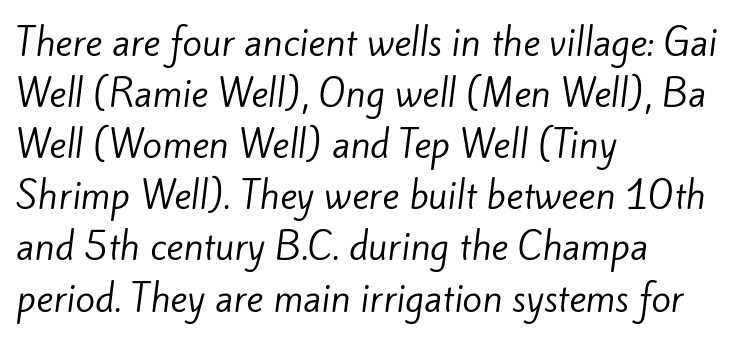
Q: Is the text bold? A: No.
Q: Is the typeface a serif or a sans-serif typeface? A: Sans-serif.
Q: Is the text underlined? A: No.
Q: How is the paragraph aligned? A: Left-aligned.
Q: Is the spacing between letters normal or unusually wide? A: Normal.
Q: Is the spacing between lines tight, normal or loose? A: Normal.
Q: Width (condensed, normal, or wide)? A: Normal.
Q: Stroke contrast? A: Low.
Q: x-height? A: Small.
Q: Monospaced? A: No.
